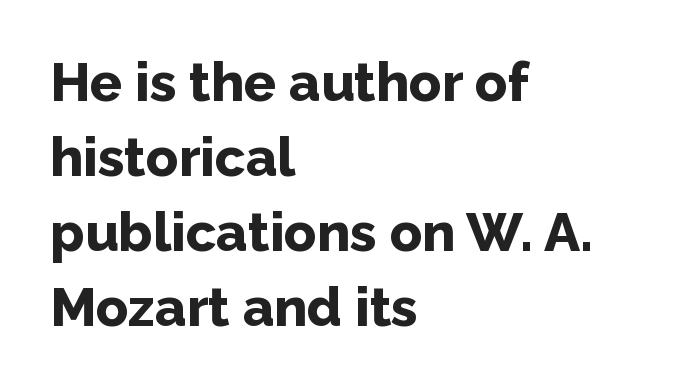
The image shows 54 px bold sans-serif type, upright; set left-aligned, normal line spacing (1.39x), normal letter spacing, not underlined; low stroke contrast and a medium x-height.
